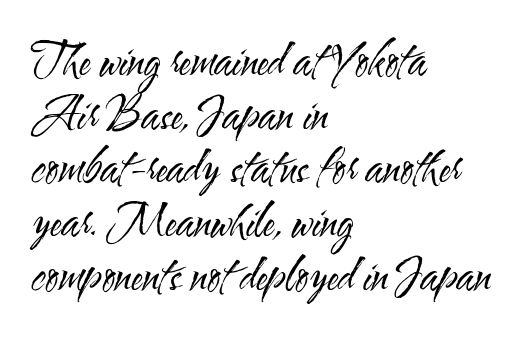
These glyphs show unthickened strokes, regular width or finer. Are there feet on the stems? There aren't — it's a sans. Visually the block forms a straight wall on the left and a jagged coastline on the right. Just letters on the line, the space beneath them empty. Standard letterfit; no display-style spreading of the glyphs.
